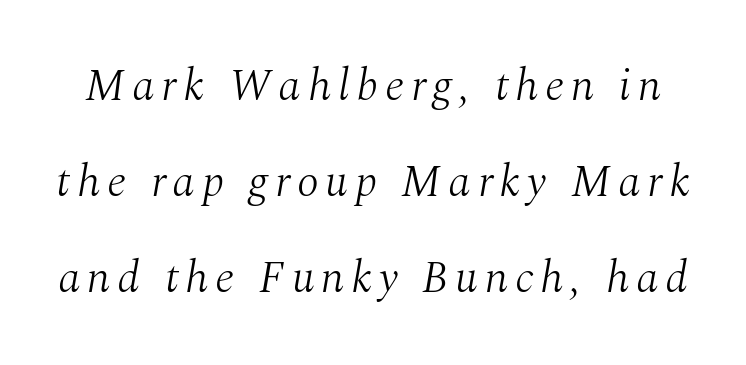
Q: Is the text bold? A: No.
Q: Is the text italic (slanted)? A: Yes, it leans right by about 10 degrees.
Q: Is the typeface a serif or a sans-serif typeface? A: Serif.
Q: Is the text underlined? A: No.
Q: Is the spacing between lines tight, normal or loose? A: Loose.
Q: Width (condensed, normal, or wide)? A: Normal.
Q: Stroke contrast? A: Medium.
Q: x-height? A: Medium.
Q: Monospaced? A: No.
